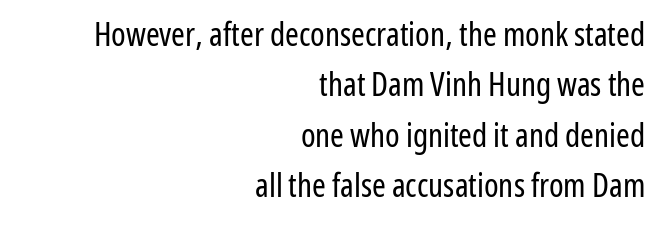
{"serif": "no", "italic": "no", "bold": "no", "weight": "regular", "width": "condensed", "stroke_contrast": "low", "x_height": "medium", "monospaced": "no", "underline": "no", "align": "right", "line_spacing": "normal", "line_spacing_ratio": 1.53, "letter_spacing": "normal", "letter_spacing_em": 0.0, "glyph_px": 33}
